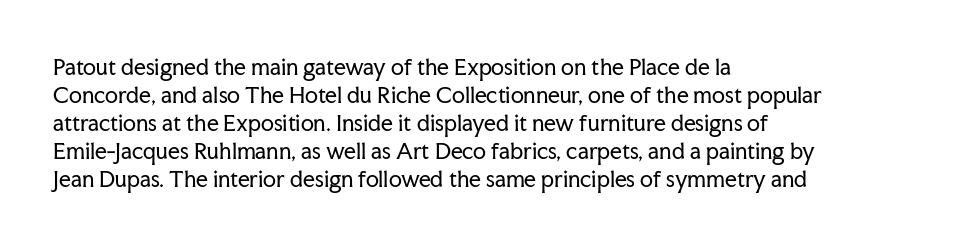
The image shows 21 px text type, upright; set left-aligned, normal line spacing (1.33x), normal letter spacing, not underlined.
